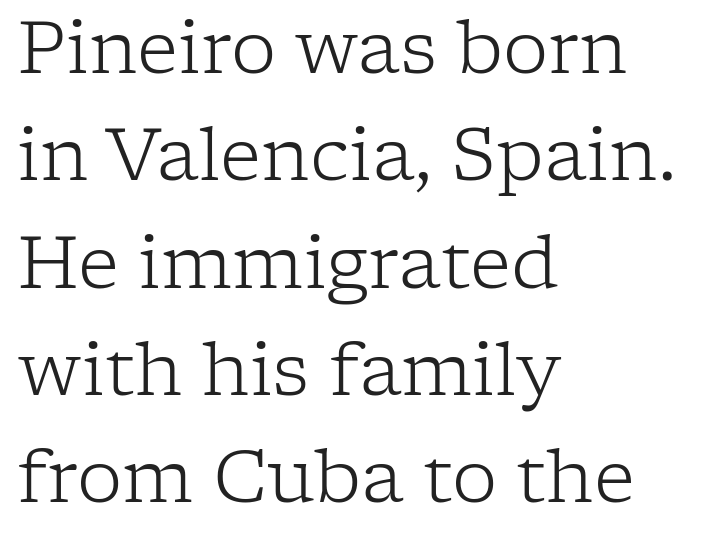
Q: Is the text bold? A: No.
Q: Is the text italic (slanted)? A: No, it is upright.
Q: Is the typeface a serif or a sans-serif typeface? A: Serif.
Q: Is the text underlined? A: No.
Q: How is the paragraph aligned? A: Left-aligned.
Q: Is the spacing between letters normal or unusually wide? A: Normal.
Q: Is the spacing between lines tight, normal or loose? A: Normal.
Q: Width (condensed, normal, or wide)? A: Normal.
Q: Stroke contrast? A: Low.
Q: x-height? A: Medium.
Q: Monospaced? A: No.
